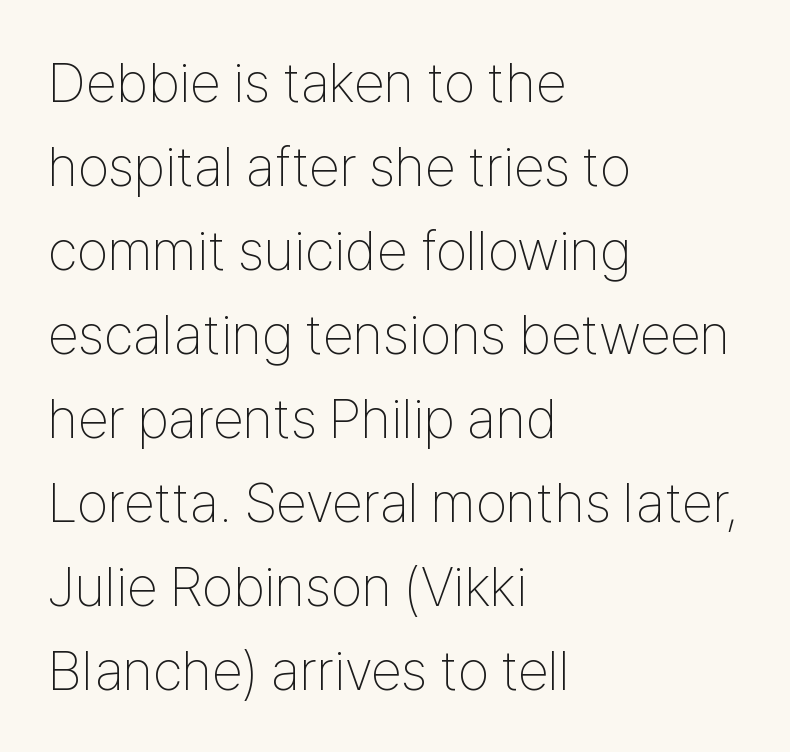
The image shows 56 px thin, condensed sans-serif type, upright; set left-aligned, normal line spacing (1.5x), normal letter spacing, not underlined; low stroke contrast and a medium x-height.
